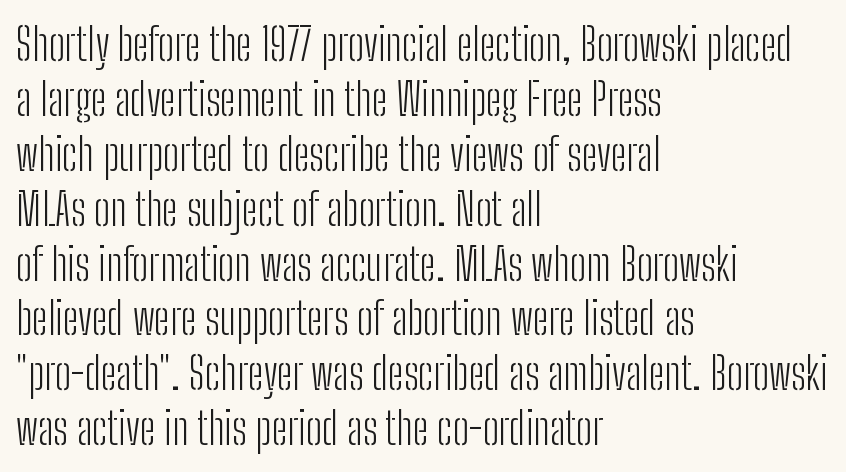
Q: Is the text bold? A: No.
Q: Is the text italic (slanted)? A: No, it is upright.
Q: Is the typeface a serif or a sans-serif typeface? A: Sans-serif.
Q: Is the text underlined? A: No.
Q: How is the paragraph aligned? A: Left-aligned.
Q: Is the spacing between letters normal or unusually wide? A: Normal.
Q: Width (condensed, normal, or wide)? A: Condensed.
Q: Stroke contrast? A: Low.
Q: x-height? A: Medium.
Q: Monospaced? A: No.
